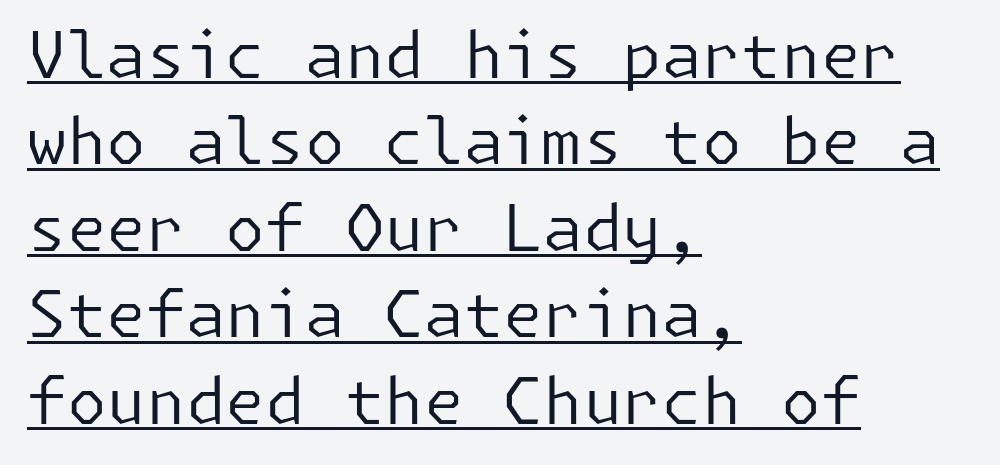
No feet cap the strokes, marking this as sans-serif type. Vertically, the passage feels balanced, rows spaced as you'd expect. The type is set solid horizontally, with unmodified tracking. Horizontal alignment here is leftward, the default for most running prose. Think standard paragraph weight, or any step lighter than that.
